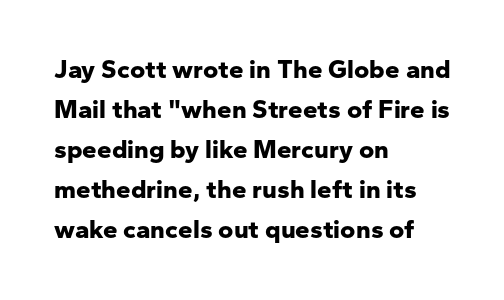
The letterforms sit shoulder to shoulder at normal distance. If you measured baseline to baseline, you'd find a middling distance. The specimen omits any rule beneath the text block's lines. These lines stack with their left ends in a neat column.
